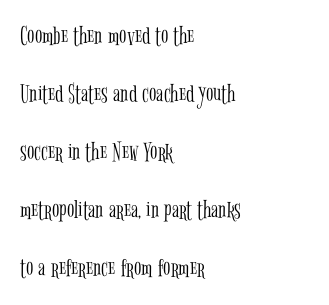
{"italic": "no", "bold": "no", "underline": "no", "align": "left", "line_spacing": "loose", "line_spacing_ratio": 2.15, "letter_spacing": "normal", "letter_spacing_em": 0.0, "glyph_px": 27}
